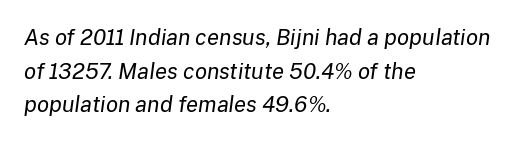
The image shows 22 px text type, italic (leaning right); set left-aligned, normal line spacing (1.53x), normal letter spacing, not underlined.
